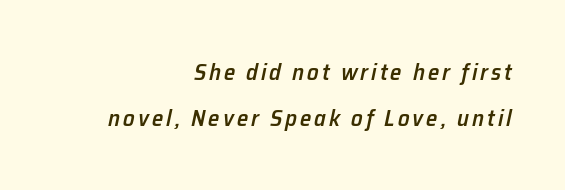
{"italic": "yes", "lean": "right", "slant_degrees": 12, "bold": "semi", "underline": "no", "align": "right", "line_spacing": "loose", "line_spacing_ratio": 2.0, "glyph_px": 23}
